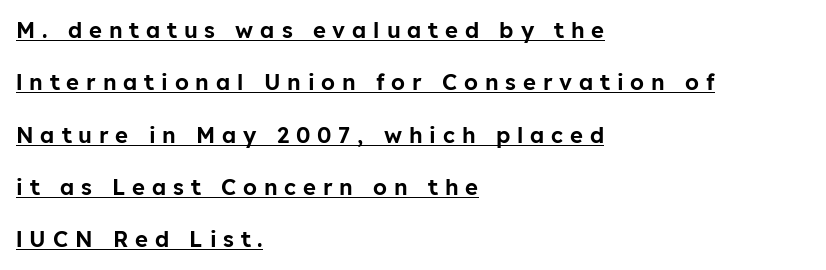
{"italic": "no", "underline": "yes", "align": "left", "line_spacing": "loose", "line_spacing_ratio": 2.38, "letter_spacing": "wide", "letter_spacing_em": 0.31, "glyph_px": 22}
